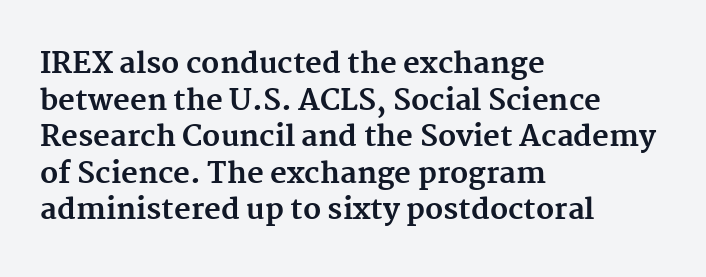
Letter spacing: default. A typesetter would call this proportional, since set widths differ per character. Examine the stroke ends and you'll spot serifs. What weight is shown? A full bold with thick strokes. Reading down the block, your eye returns to a fixed left position each line. Any mark beneath the type? The region is blank.
